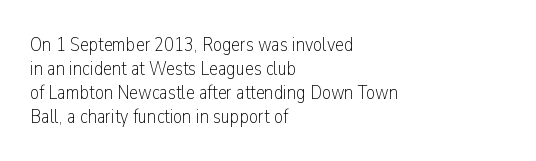
Descenders are the only things crossing below the line. Letters have the restrained weight of plain body copy at most. Where is the straight margin? On the left. Between one letter and the next there's only the usual sliver of space.
